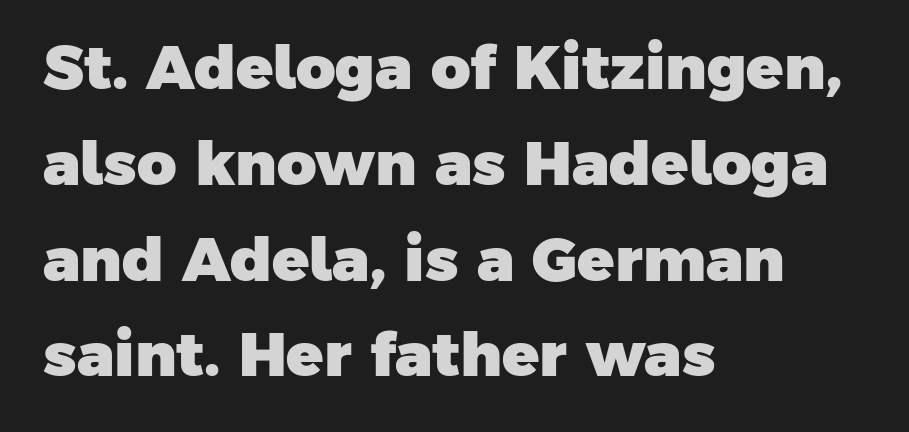
{"serif": "no", "bold": "yes", "weight": "heavy", "width": "normal", "stroke_contrast": "low", "x_height": "medium", "monospaced": "no", "underline": "no", "align": "left", "line_spacing": "normal", "line_spacing_ratio": 1.57, "letter_spacing": "normal", "letter_spacing_em": 0.0, "glyph_px": 61}
